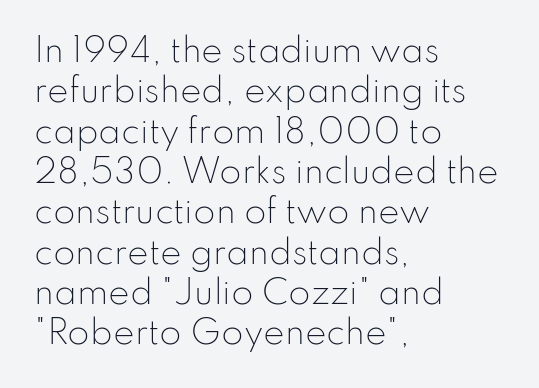
Q: Is the text bold? A: No.
Q: Is the text italic (slanted)? A: No, it is upright.
Q: Is the typeface a serif or a sans-serif typeface? A: Sans-serif.
Q: Is the text underlined? A: No.
Q: How is the paragraph aligned? A: Left-aligned.
Q: Is the spacing between letters normal or unusually wide? A: Normal.
Q: Is the spacing between lines tight, normal or loose? A: Normal.
Q: Width (condensed, normal, or wide)? A: Normal.
Q: Stroke contrast? A: Low.
Q: x-height? A: Small.
Q: Monospaced? A: No.
